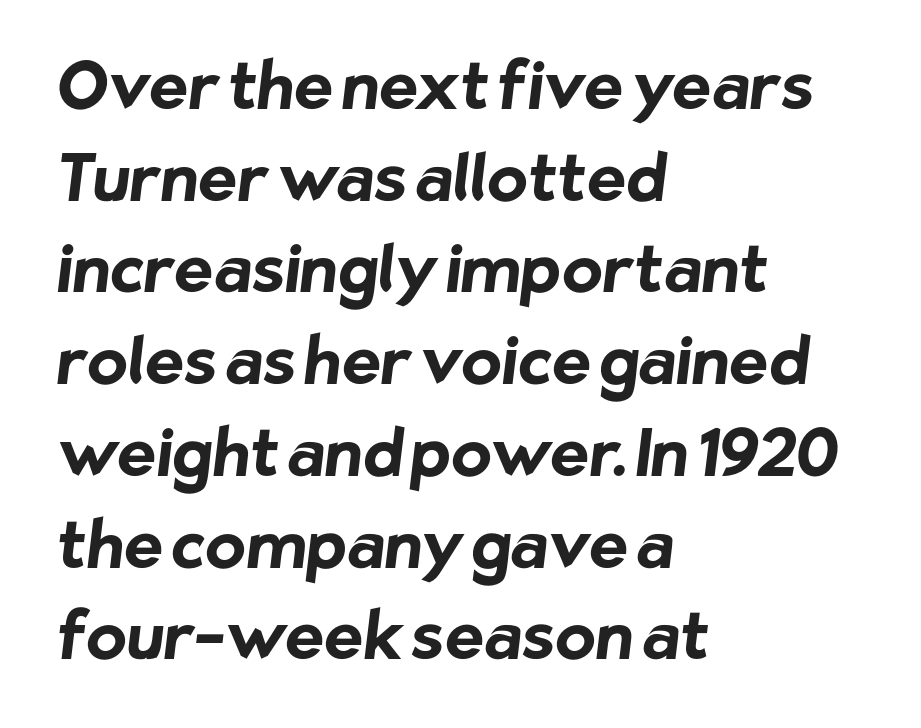
Q: Is the text bold? A: Yes.
Q: Is the typeface a serif or a sans-serif typeface? A: Sans-serif.
Q: Is the text underlined? A: No.
Q: How is the paragraph aligned? A: Left-aligned.
Q: Is the spacing between letters normal or unusually wide? A: Normal.
Q: Is the spacing between lines tight, normal or loose? A: Normal.
Q: Width (condensed, normal, or wide)? A: Normal.
Q: Stroke contrast? A: Low.
Q: x-height? A: Medium.
Q: Monospaced? A: No.
